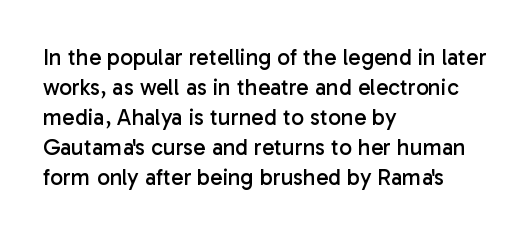
The image shows 23 px text type, upright; set left-aligned, normal line spacing (1.3x), normal letter spacing, not underlined.
